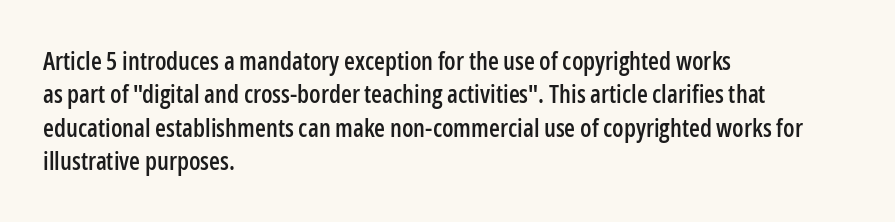
Q: Is the text italic (slanted)? A: No, it is upright.
Q: Is the text underlined? A: No.
Q: How is the paragraph aligned? A: Left-aligned.
Q: Is the spacing between letters normal or unusually wide? A: Normal.
Q: Is the spacing between lines tight, normal or loose? A: Normal.
